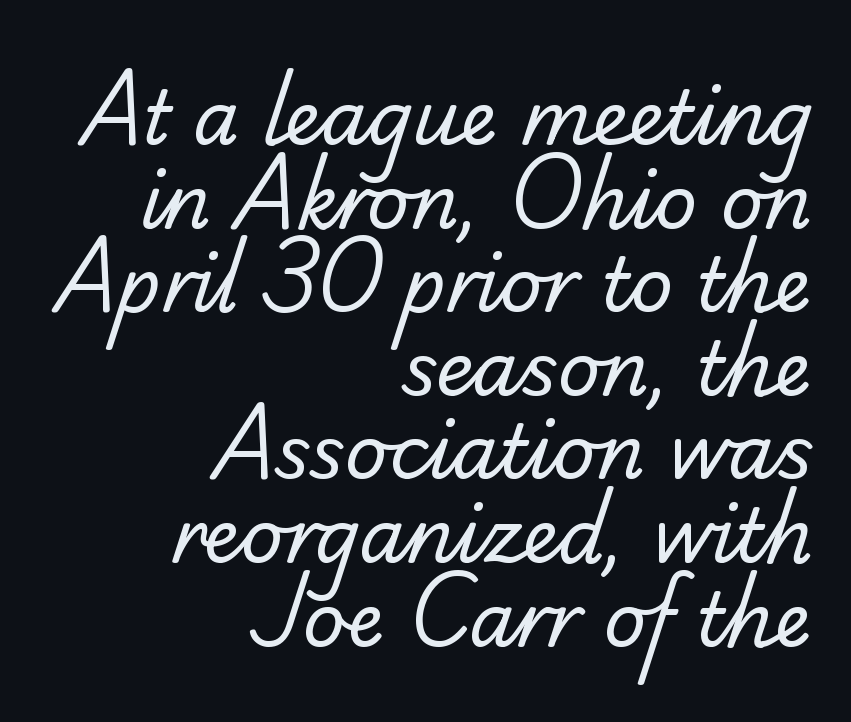
The image shows 74 px regular-weight serif type; set right-aligned, tight line spacing (1.13x), normal letter spacing, not underlined; low stroke contrast and a small x-height.
